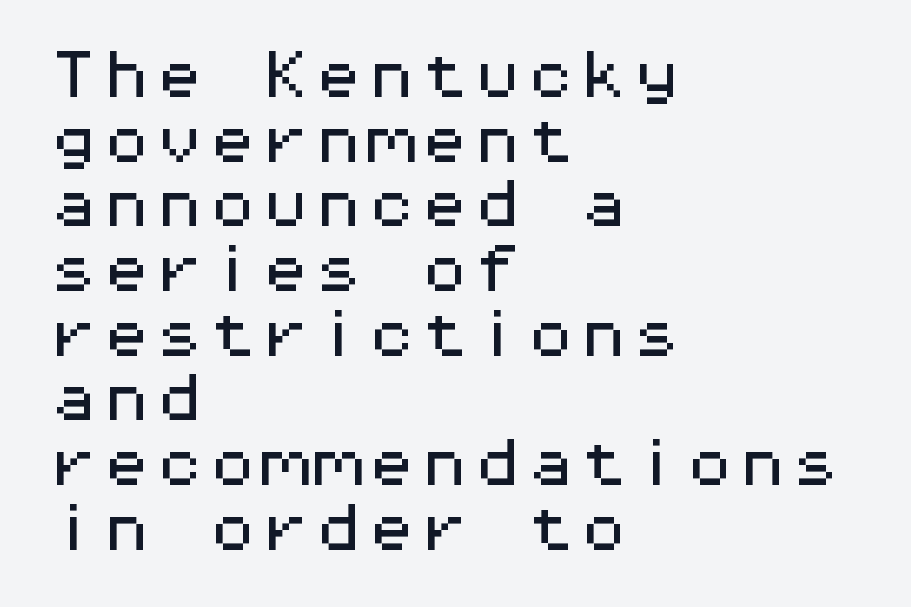
{"serif": "no", "italic": "no", "width": "wide", "stroke_contrast": "medium", "x_height": "medium", "monospaced": "yes", "underline": "no", "align": "left", "line_spacing_ratio": 1.22, "letter_spacing": "normal", "letter_spacing_em": 0.0, "glyph_px": 53}
